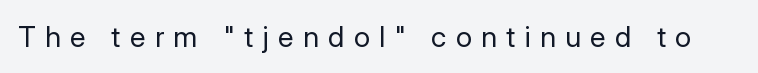
Q: Is the text bold? A: No.
Q: Is the text italic (slanted)? A: No, it is upright.
Q: Is the typeface a serif or a sans-serif typeface? A: Sans-serif.
Q: Is the text underlined? A: No.
Q: Is the spacing between letters normal or unusually wide? A: Unusually wide.
Q: Width (condensed, normal, or wide)? A: Normal.
Q: Stroke contrast? A: Low.
Q: x-height? A: Medium.
Q: Monospaced? A: No.
